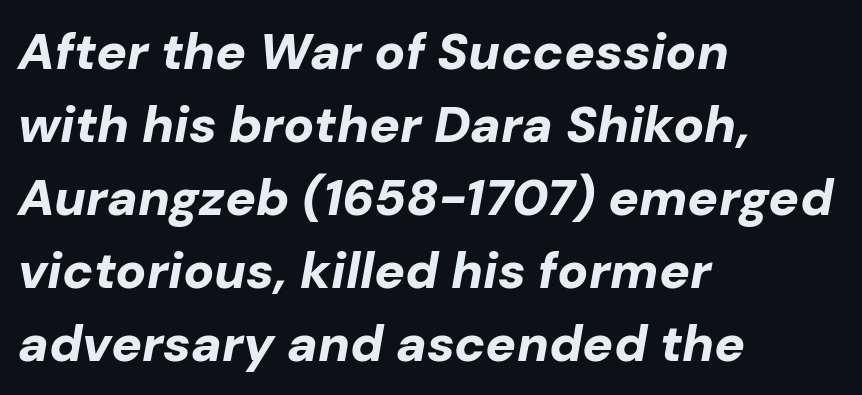
The image shows 51 px bold type, italic (leaning right); set left-aligned, normal line spacing (1.43x), normal letter spacing, not underlined; low stroke contrast and a medium x-height.
